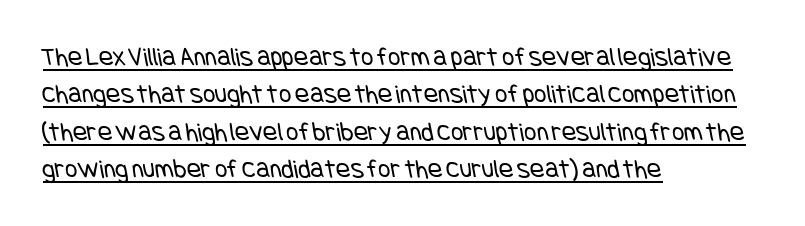
Q: Is the text bold? A: No.
Q: Is the text underlined? A: Yes.
Q: How is the paragraph aligned? A: Left-aligned.
Q: Is the spacing between letters normal or unusually wide? A: Normal.
Q: Is the spacing between lines tight, normal or loose? A: Normal.
